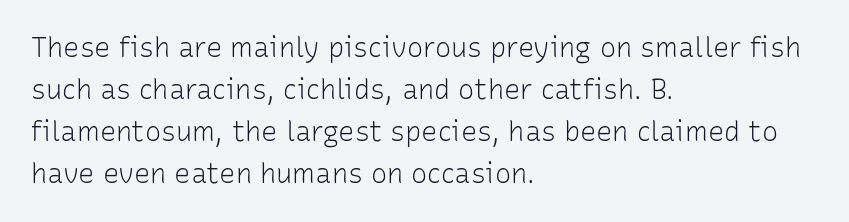
Q: Is the text bold? A: No.
Q: Is the text italic (slanted)? A: No, it is upright.
Q: Is the text underlined? A: No.
Q: How is the paragraph aligned? A: Left-aligned.
Q: Is the spacing between letters normal or unusually wide? A: Normal.
Q: Is the spacing between lines tight, normal or loose? A: Normal.
